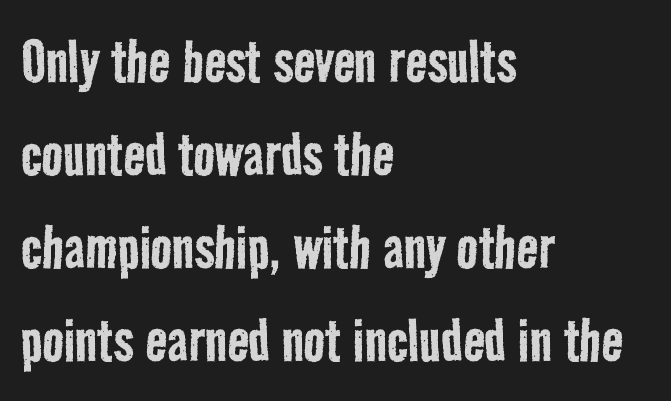
{"serif": "no", "bold": "no", "weight": "regular", "width": "condensed", "stroke_contrast": "low", "x_height": "medium", "monospaced": "no", "underline": "no", "align": "left", "line_spacing": "normal", "line_spacing_ratio": 1.31, "letter_spacing": "normal", "letter_spacing_em": 0.0, "glyph_px": 71}
